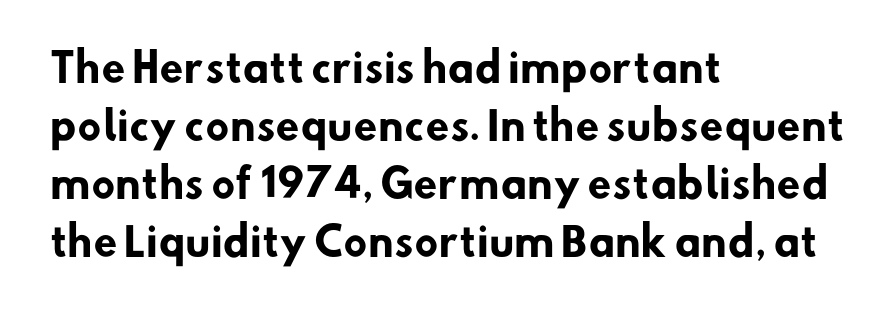
The image shows 39 px heavy sans-serif type; set left-aligned, normal line spacing (1.49x), normal letter spacing, not underlined; low stroke contrast and a small x-height.
